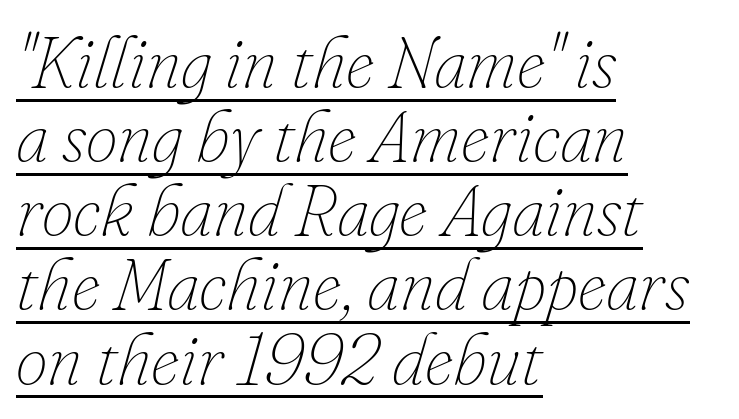
Q: Is the text bold? A: No.
Q: Is the text italic (slanted)? A: Yes, it leans right by about 16 degrees.
Q: Is the text underlined? A: Yes.
Q: How is the paragraph aligned? A: Left-aligned.
Q: Is the spacing between letters normal or unusually wide? A: Normal.
Q: Is the spacing between lines tight, normal or loose? A: Tight.
Q: Width (condensed, normal, or wide)? A: Normal.
Q: Stroke contrast? A: Low.
Q: x-height? A: Small.
Q: Monospaced? A: No.
